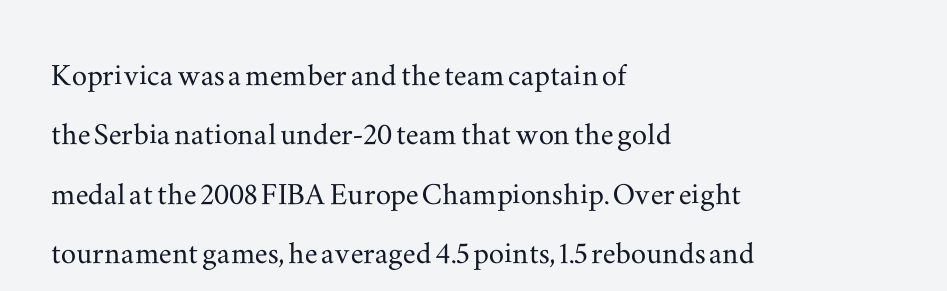
The image shows 38 px wide serif type, upright; set left-aligned, normal line spacing (1.56x), normal letter spacing, not underlined; medium stroke contrast and a small x-height.
